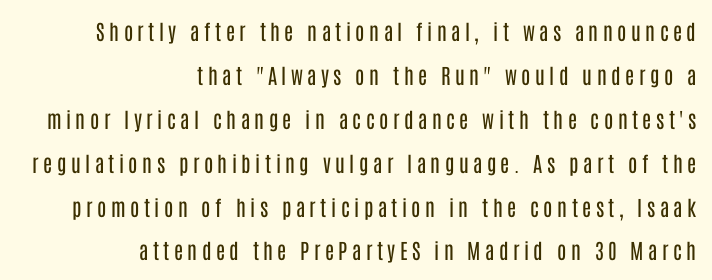
Q: Is the text bold? A: No.
Q: Is the text italic (slanted)? A: No, it is upright.
Q: Is the text underlined? A: No.
Q: How is the paragraph aligned? A: Right-aligned.
Q: Is the spacing between letters normal or unusually wide? A: Unusually wide.
Q: Is the spacing between lines tight, normal or loose? A: Loose.
